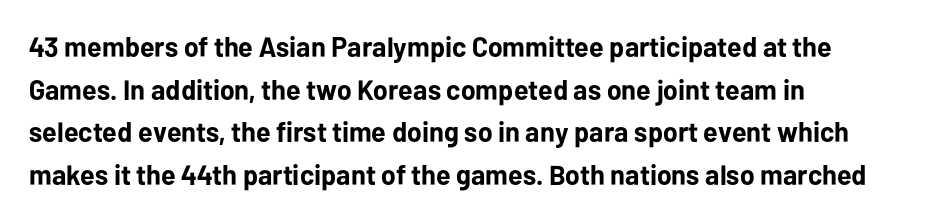
The image shows 28 px bold sans-serif type, upright; set left-aligned, normal line spacing (1.52x), normal letter spacing, not underlined; low stroke contrast and a medium x-height.
